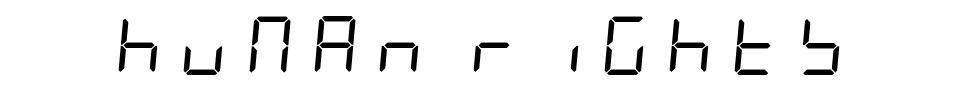
Is the type slanted? Yes — the strokes lean at a clear angle. Plain, unruled lines of type. A typesetter would call this heavily tracked-out type. Counters stay open thanks to moderate or lighter strokes.
